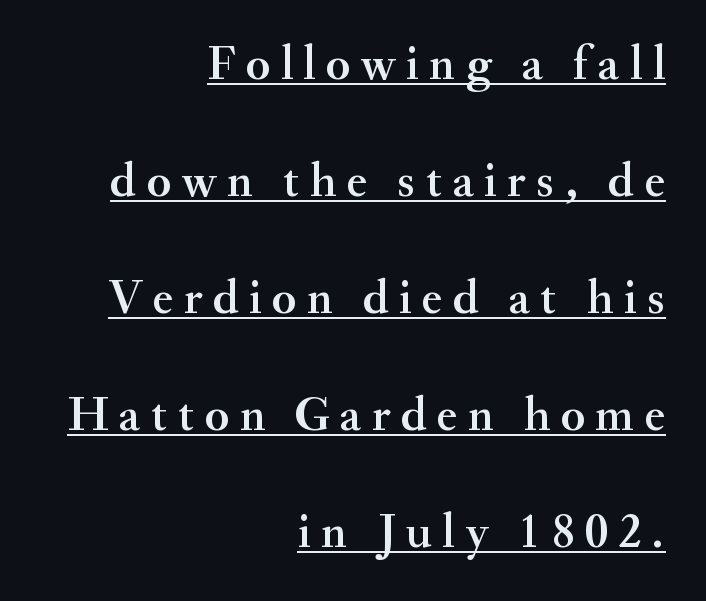
Q: Is the text italic (slanted)? A: No, it is upright.
Q: Is the typeface a serif or a sans-serif typeface? A: Serif.
Q: Is the text underlined? A: Yes.
Q: How is the paragraph aligned? A: Right-aligned.
Q: Is the spacing between letters normal or unusually wide? A: Unusually wide.
Q: Is the spacing between lines tight, normal or loose? A: Loose.
Q: Width (condensed, normal, or wide)? A: Normal.
Q: Stroke contrast? A: Medium.
Q: x-height? A: Small.
Q: Monospaced? A: No.
